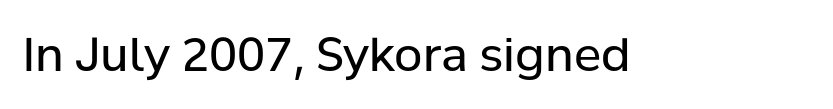
The image shows 46 px regular-weight sans-serif type, upright; set normal letter spacing, not underlined; low stroke contrast and a medium x-height.
